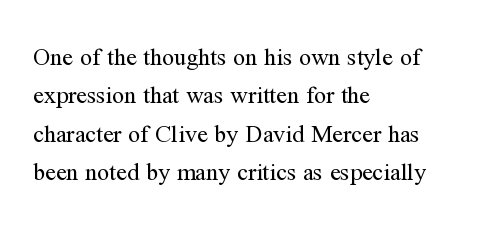
The image shows 24 px text type, upright; set left-aligned, normal line spacing (1.6x), normal letter spacing, not underlined.
